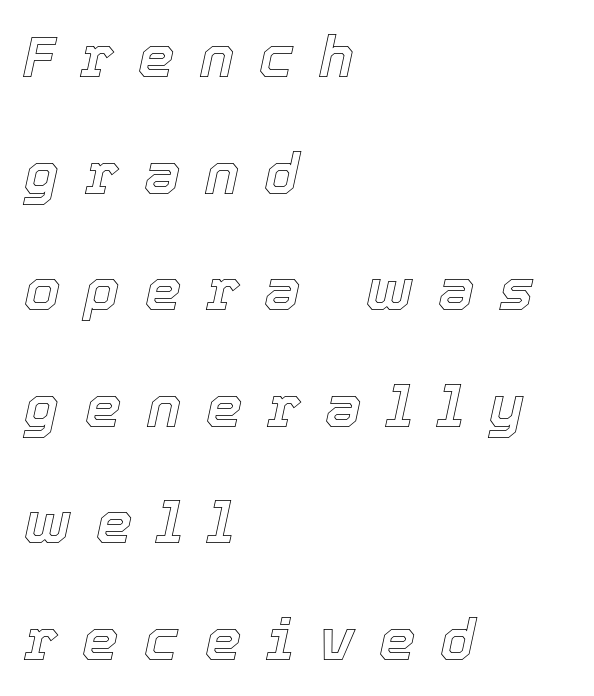
{"italic": "yes", "lean": "right", "slant_degrees": 12, "width": "normal", "x_height": "medium", "monospaced": "no", "underline": "no", "align": "left", "line_spacing": "loose", "line_spacing_ratio": 2.01, "letter_spacing": "wide", "letter_spacing_em": 0.43, "glyph_px": 58}
